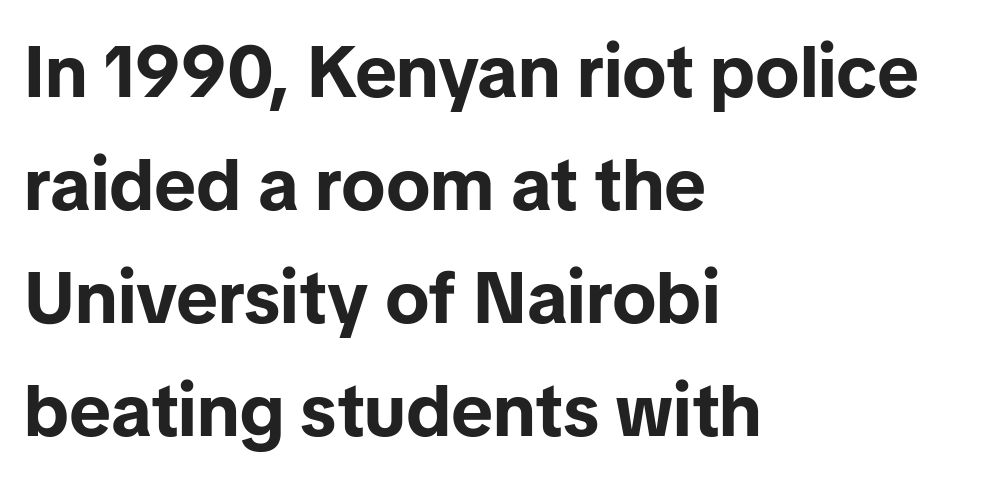
The image shows 73 px bold sans-serif type, upright; set left-aligned, normal line spacing (1.55x), normal letter spacing, not underlined; low stroke contrast and a medium x-height.
